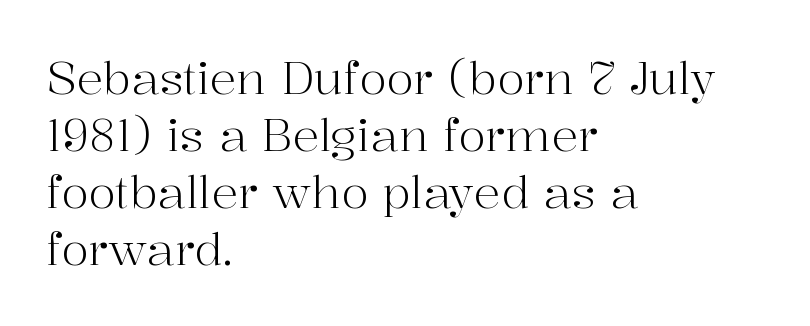
Descender tails drop into unmarked territory. Think of a printed novel: that variable character pitch is what you see here. Letters have the restrained weight of plain body copy at most. These lines sit exactly where default settings would place them. The rendering anchors every line to the left-hand side. Inter-character spacing is left at the font's built-in metrics.
